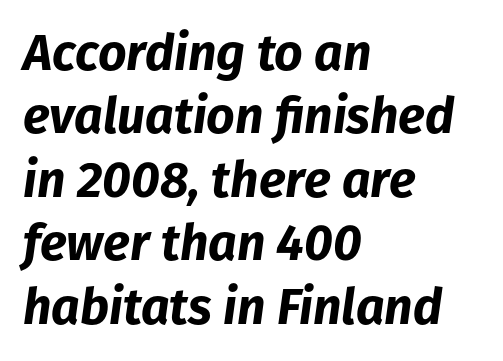
{"italic": "yes", "lean": "right", "slant_degrees": 8, "bold": "yes", "weight": "bold", "width": "normal", "stroke_contrast": "low", "x_height": "medium", "monospaced": "no", "underline": "no", "align": "left", "line_spacing": "normal", "line_spacing_ratio": 1.27, "letter_spacing": "normal", "letter_spacing_em": 0.0, "glyph_px": 50}
